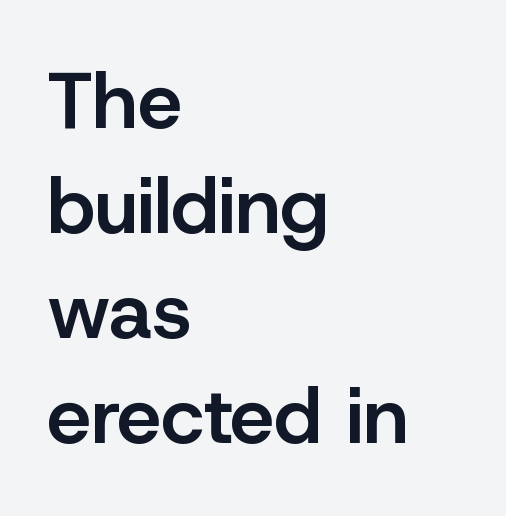
The setting favours the left margin, as ordinary paragraphs usually do. Note the varied advance widths — an 'i' is clearly narrower than an 'm'. You can tell it's not italic because the verticals are truly vertical. These lines carry some extra weight — a demibold, not a full bold. This sample uses a sans-serif face. Check under the words: just untouched page.
